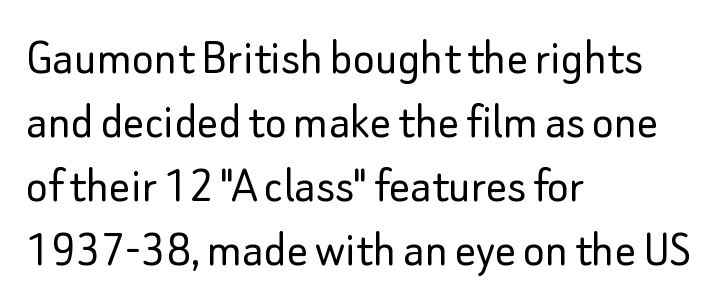
{"serif": "no", "italic": "no", "bold": "no", "weight": "light", "width": "normal", "stroke_contrast": "low", "x_height": "small", "monospaced": "no", "underline": "no", "align": "left", "line_spacing_ratio": 1.23, "letter_spacing": "normal", "letter_spacing_em": 0.0, "glyph_px": 52}
